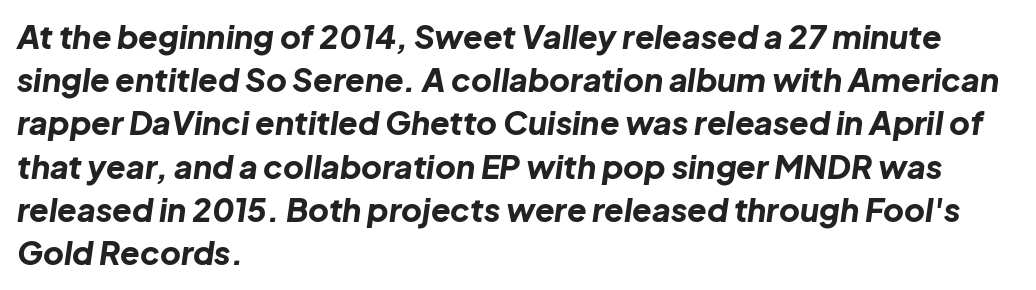
The image shows 32 px bold type, italic (leaning right); set left-aligned, normal line spacing (1.35x), normal letter spacing, not underlined; low stroke contrast and a medium x-height.
